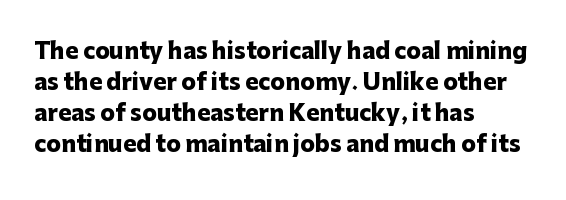
Ordinary non-slanted type is in use. The space between consecutive lines is moderate. The strokes are fattened all the way to bold. No extra tracking has been applied to these lines. Quick note: underline off. The typesetter chose a ragged-right arrangement here.
